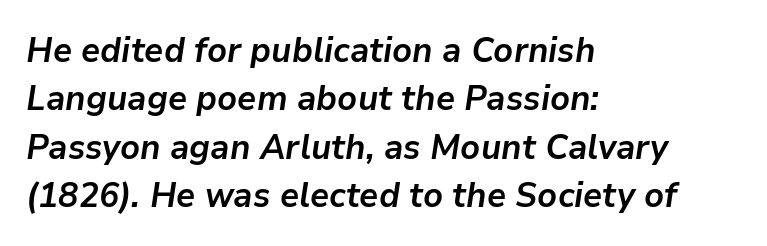
Q: Is the text bold? A: Yes.
Q: Is the text italic (slanted)? A: Yes, it leans right by about 9 degrees.
Q: Is the text underlined? A: No.
Q: How is the paragraph aligned? A: Left-aligned.
Q: Is the spacing between letters normal or unusually wide? A: Normal.
Q: Is the spacing between lines tight, normal or loose? A: Normal.
Q: Width (condensed, normal, or wide)? A: Normal.
Q: Stroke contrast? A: Low.
Q: x-height? A: Medium.
Q: Monospaced? A: No.
